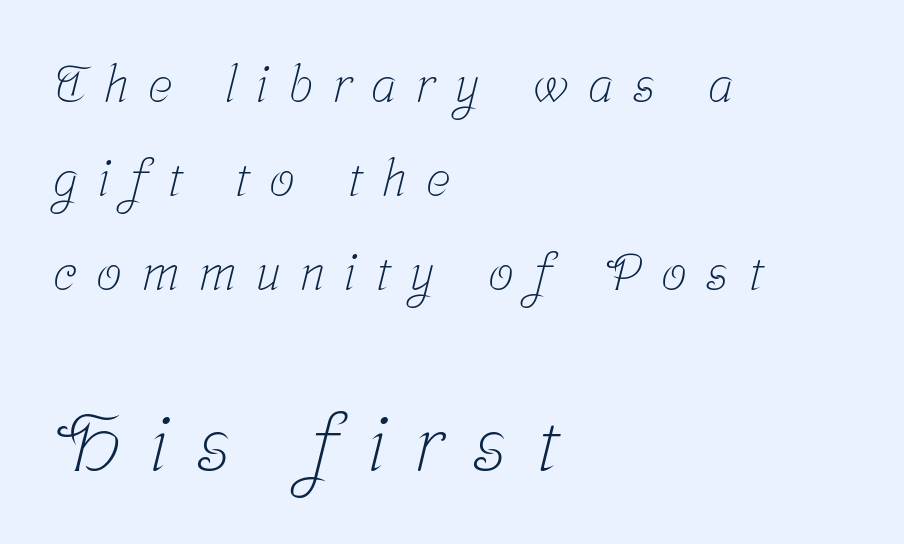
Each letter's strokes conclude with small projecting serifs. Characters follow at a spacing far wider than the type designer built in. These two chunks differ in scale, with the bottom chunk taking the larger measure. The string is rendered with underlining switched off. This rendering uses left alignment, leaving the right contour irregular. Summary of weight: not heavy and not bold.
